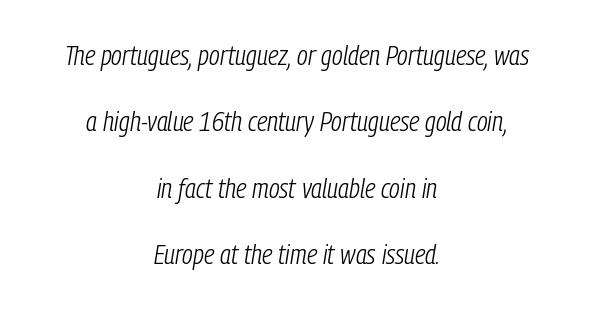
Style check: oblique. Here the designer chose a conventional face with non-uniform glyph widths. Honestly, the letter spacing is just normal — you wouldn't notice it. Only glyphs here, with clear space below each row. Line spacing here is loose.
